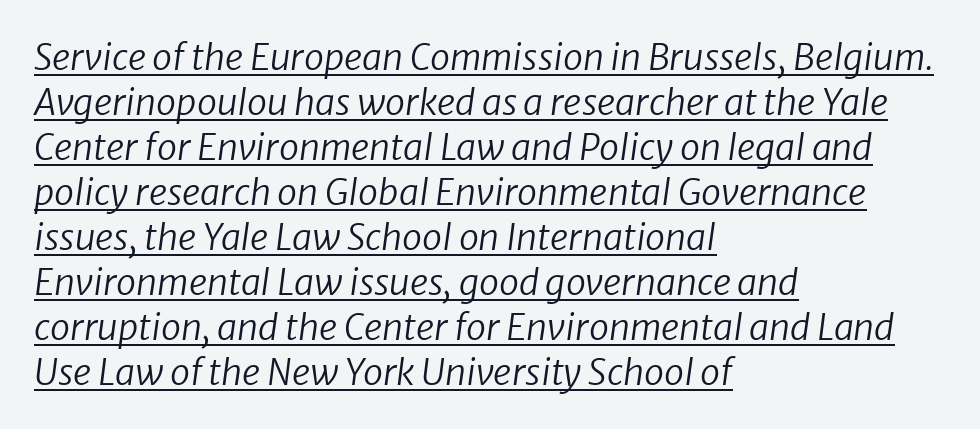
The image shows 36 px regular-weight sans-serif type; set left-aligned, normal line spacing (1.25x), normal letter spacing, underlined; low stroke contrast and a medium x-height.
